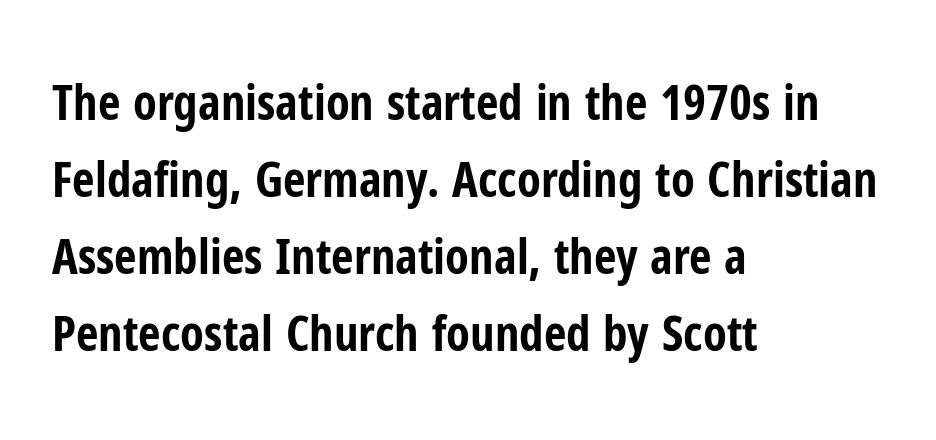
Every character sits straight up, as roman type does. The face used here is rendered with its standard letterfit. Descenders are the only things crossing below the line. Stroke terminals: plain, sans-serif. Character widths vary here, with narrow letters taking less room than wide ones. Heavy-handed strokes throughout: this text is bold.
